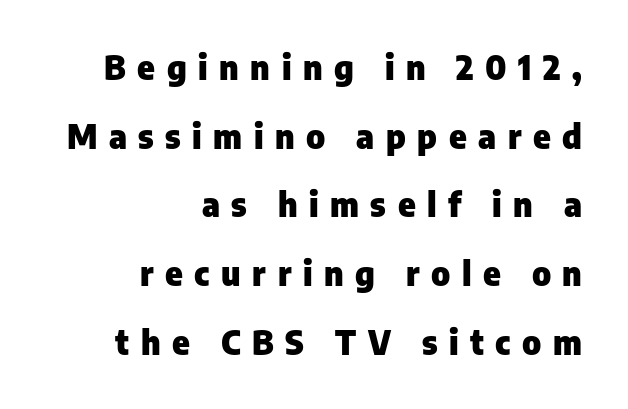
Q: Is the text bold? A: Yes.
Q: Is the text italic (slanted)? A: No, it is upright.
Q: Is the typeface a serif or a sans-serif typeface? A: Sans-serif.
Q: Is the text underlined? A: No.
Q: How is the paragraph aligned? A: Right-aligned.
Q: Is the spacing between letters normal or unusually wide? A: Unusually wide.
Q: Is the spacing between lines tight, normal or loose? A: Loose.
Q: Width (condensed, normal, or wide)? A: Normal.
Q: Stroke contrast? A: Low.
Q: x-height? A: Medium.
Q: Monospaced? A: No.
